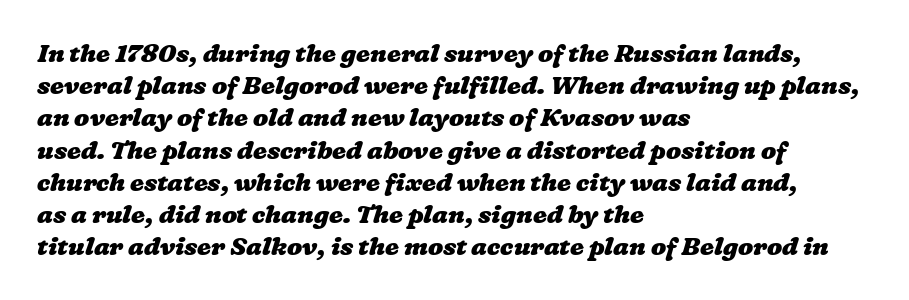
{"bold": "yes", "underline": "no", "align": "left", "line_spacing": "normal", "line_spacing_ratio": 1.29, "letter_spacing": "normal", "letter_spacing_em": 0.0, "glyph_px": 25}
